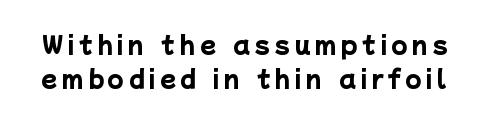
{"bold": "yes", "underline": "no", "line_spacing": "normal", "line_spacing_ratio": 1.49, "letter_spacing": "wide", "letter_spacing_em": 0.21, "glyph_px": 23}
